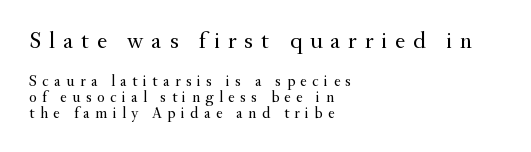
Notice how the stems are strictly vertical — no italics here. Closely set lines give the paragraph a compact silhouette. The letters are spread apart with noticeably loose tracking. Glance below the letters and you will spot only blank space. Each stroke keeps to a modest, everyday thickness or less.
